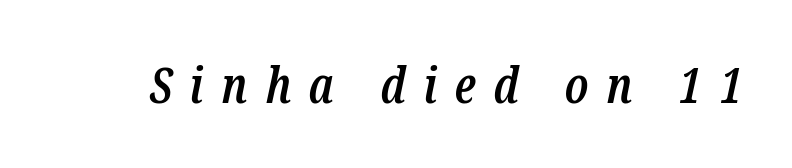
Anything drawn beneath the words? Only blank space. Slanted lettering throughout. The font family rendered here belongs to the serif group. The horizontal fit of the characters is loose and conspicuously gappy.
